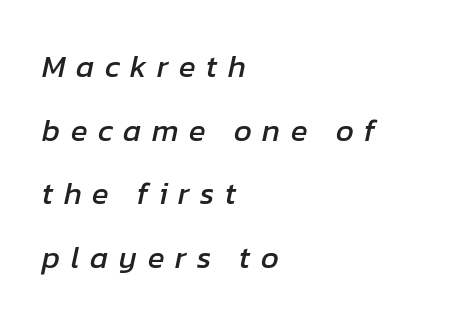
The image shows 31 px text type, italic (leaning right); set left-aligned, loose line spacing (2.05x), unusually wide letter spacing (+0.34 em), not underlined; low stroke contrast and a medium x-height.
